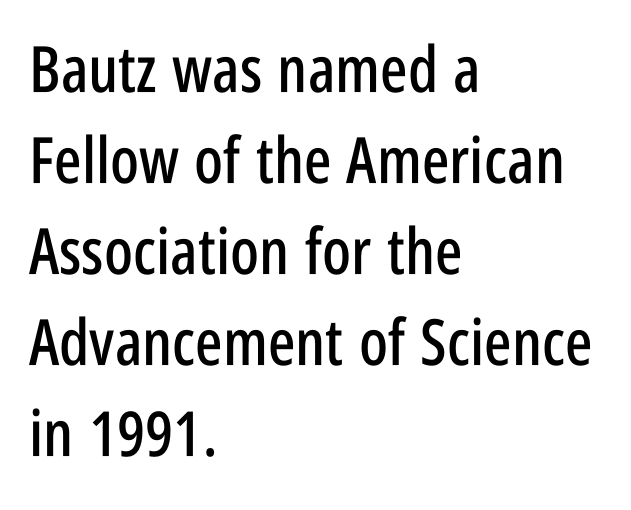
Q: Is the text italic (slanted)? A: No, it is upright.
Q: Is the typeface a serif or a sans-serif typeface? A: Sans-serif.
Q: Is the text underlined? A: No.
Q: How is the paragraph aligned? A: Left-aligned.
Q: Is the spacing between letters normal or unusually wide? A: Normal.
Q: Is the spacing between lines tight, normal or loose? A: Normal.
Q: Width (condensed, normal, or wide)? A: Condensed.
Q: Stroke contrast? A: Low.
Q: x-height? A: Large.
Q: Monospaced? A: No.
